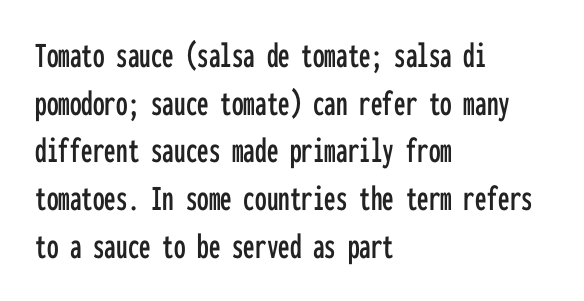
Q: Is the text italic (slanted)? A: No, it is upright.
Q: Is the typeface a serif or a sans-serif typeface? A: Sans-serif.
Q: Is the text underlined? A: No.
Q: How is the paragraph aligned? A: Left-aligned.
Q: Is the spacing between letters normal or unusually wide? A: Normal.
Q: Is the spacing between lines tight, normal or loose? A: Normal.
Q: Width (condensed, normal, or wide)? A: Condensed.
Q: Stroke contrast? A: Low.
Q: x-height? A: Medium.
Q: Monospaced? A: Yes.
